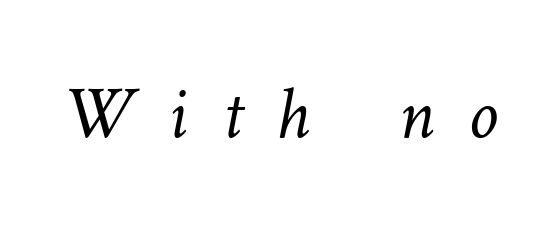
{"bold": "no", "weight": "light", "width": "normal", "stroke_contrast": "low", "x_height": "medium", "monospaced": "no", "underline": "no", "letter_spacing": "wide", "letter_spacing_em": 0.47, "glyph_px": 74}
